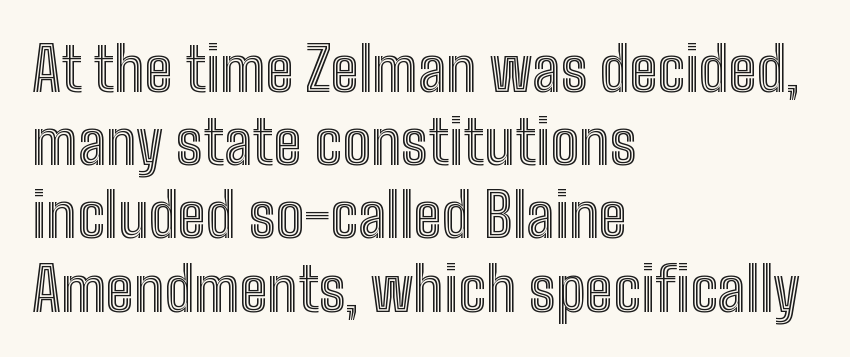
Visually the block forms a straight wall on the left and a jagged coastline on the right. This sample has the flowing, uneven cadence of proportional lettering. The letterforms sit shoulder to shoulder at normal distance. A typesetter would mark this as roman, not italic. The glyphs are unaccompanied by any horizontal stroke below them.
